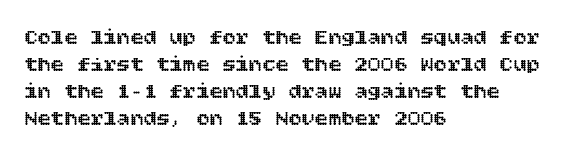
Is the block centered? No — it sits flush against the left margin. Beneath every word, the page is bare. What stands out about the letter spacing? Nothing — it is the standard amount. The lettering stays uniformly vertical, giving the passage a roman look.
